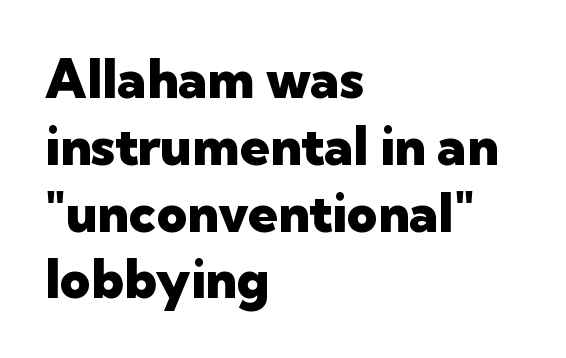
The image shows 53 px heavy sans-serif type, upright; set left-aligned, normal line spacing (1.26x), normal letter spacing, not underlined; low stroke contrast and a medium x-height.
